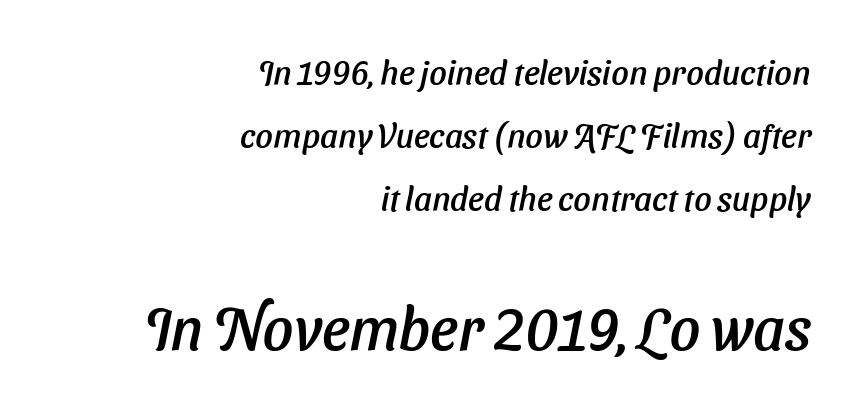
The image shows 60 px text type; set right-aligned, line spacing 1.86x, normal letter spacing, not underlined; the second (bottom) block is 1.76x larger; low stroke contrast and a medium x-height.
